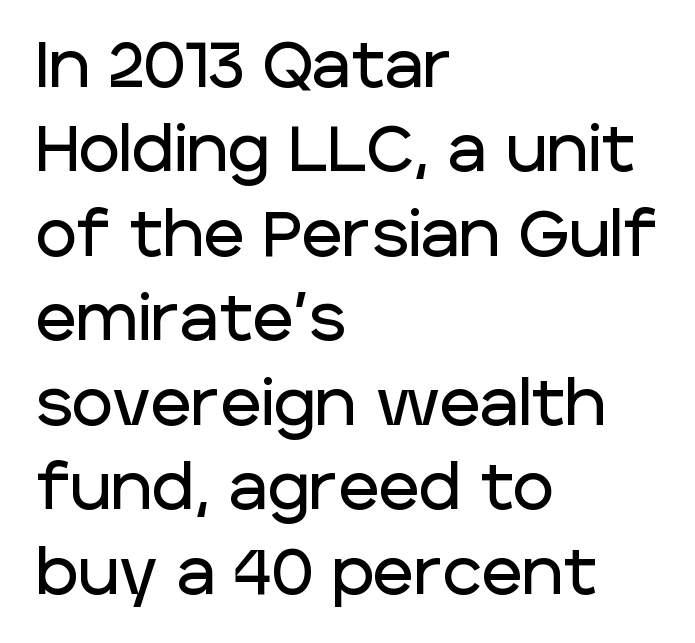
Q: Is the text italic (slanted)? A: No, it is upright.
Q: Is the typeface a serif or a sans-serif typeface? A: Sans-serif.
Q: Is the text underlined? A: No.
Q: How is the paragraph aligned? A: Left-aligned.
Q: Is the spacing between letters normal or unusually wide? A: Normal.
Q: Is the spacing between lines tight, normal or loose? A: Normal.
Q: Width (condensed, normal, or wide)? A: Normal.
Q: Stroke contrast? A: Low.
Q: x-height? A: Large.
Q: Monospaced? A: No.
